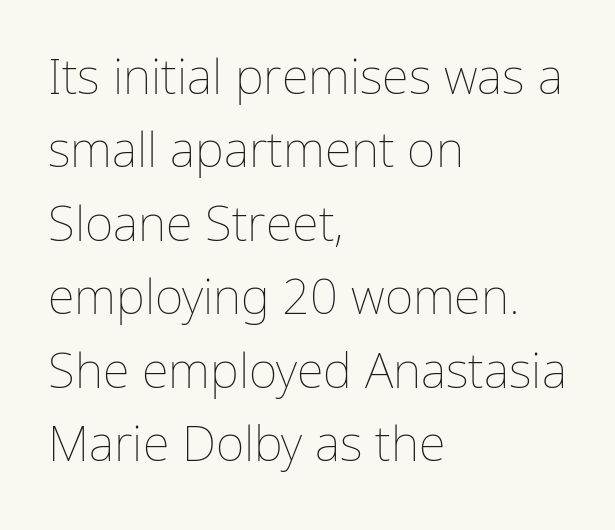
Q: Is the text bold? A: No.
Q: Is the text italic (slanted)? A: No, it is upright.
Q: Is the text underlined? A: No.
Q: How is the paragraph aligned? A: Left-aligned.
Q: Is the spacing between letters normal or unusually wide? A: Normal.
Q: Is the spacing between lines tight, normal or loose? A: Normal.
Q: Width (condensed, normal, or wide)? A: Normal.
Q: Stroke contrast? A: Low.
Q: x-height? A: Medium.
Q: Monospaced? A: No.
